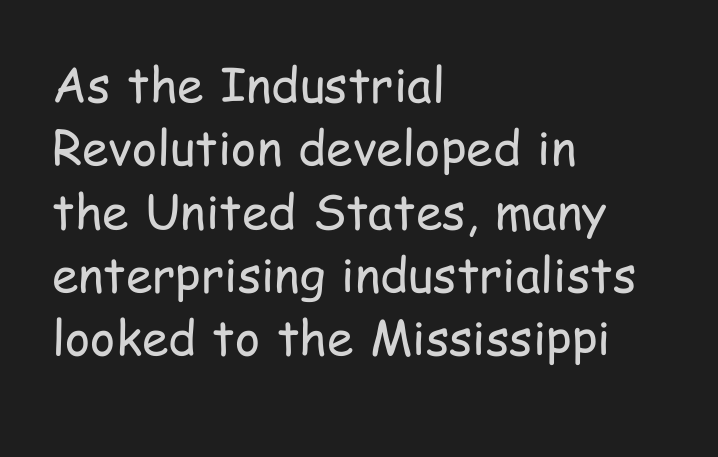
Q: Is the text bold? A: No.
Q: Is the text italic (slanted)? A: No, it is upright.
Q: Is the typeface a serif or a sans-serif typeface? A: Sans-serif.
Q: Is the text underlined? A: No.
Q: How is the paragraph aligned? A: Left-aligned.
Q: Is the spacing between letters normal or unusually wide? A: Normal.
Q: Is the spacing between lines tight, normal or loose? A: Normal.
Q: Width (condensed, normal, or wide)? A: Condensed.
Q: Stroke contrast? A: Low.
Q: x-height? A: Medium.
Q: Monospaced? A: No.
